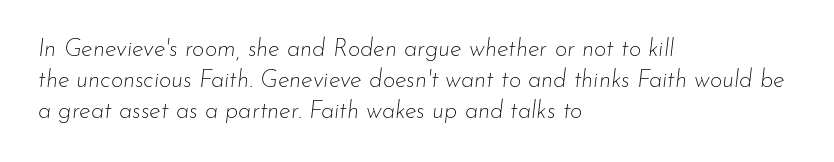
The image shows 24 px text type, italic (leaning right); set left-aligned, normal line spacing (1.29x), normal letter spacing, not underlined.
